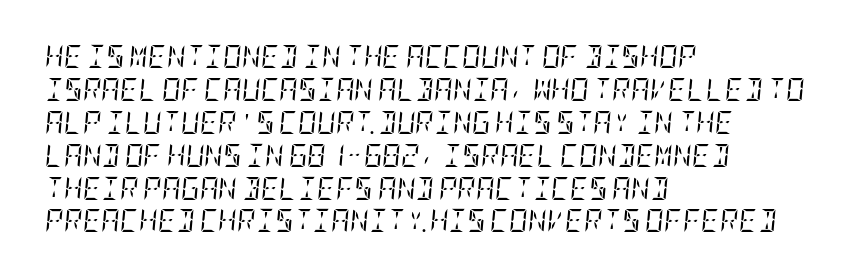
{"italic": "yes", "lean": "right", "slant_degrees": 5, "bold": "no", "underline": "no", "align": "left", "line_spacing": "normal", "line_spacing_ratio": 1.43, "letter_spacing": "normal", "letter_spacing_em": 0.0, "glyph_px": 23}
